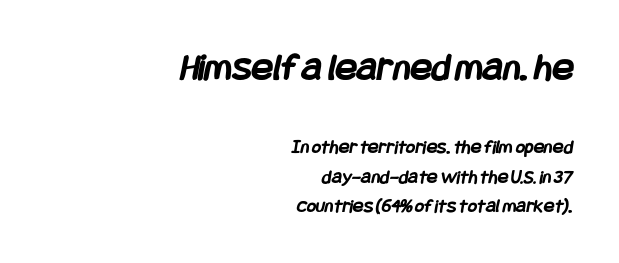
The image shows 40 px semibold, condensed sans-serif type; set right-aligned, normal line spacing (1.46x), normal letter spacing, not underlined; the first (top) block is 2.0x larger; low stroke contrast and a large x-height.
